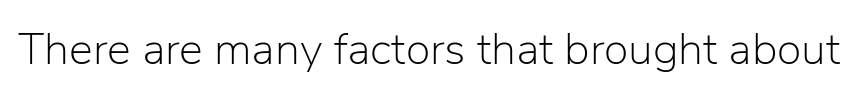
Q: Is the text bold? A: No.
Q: Is the text italic (slanted)? A: No, it is upright.
Q: Is the typeface a serif or a sans-serif typeface? A: Sans-serif.
Q: Is the text underlined? A: No.
Q: Is the spacing between letters normal or unusually wide? A: Normal.
Q: Width (condensed, normal, or wide)? A: Normal.
Q: Stroke contrast? A: Low.
Q: x-height? A: Medium.
Q: Monospaced? A: No.
